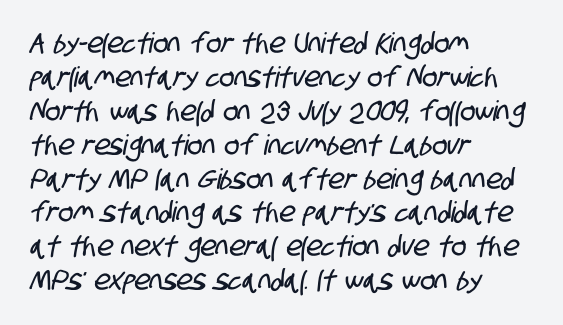
Q: Is the typeface a serif or a sans-serif typeface? A: Sans-serif.
Q: Is the text underlined? A: No.
Q: How is the paragraph aligned? A: Left-aligned.
Q: Is the spacing between letters normal or unusually wide? A: Normal.
Q: Width (condensed, normal, or wide)? A: Condensed.
Q: Stroke contrast? A: Low.
Q: x-height? A: Large.
Q: Monospaced? A: No.
